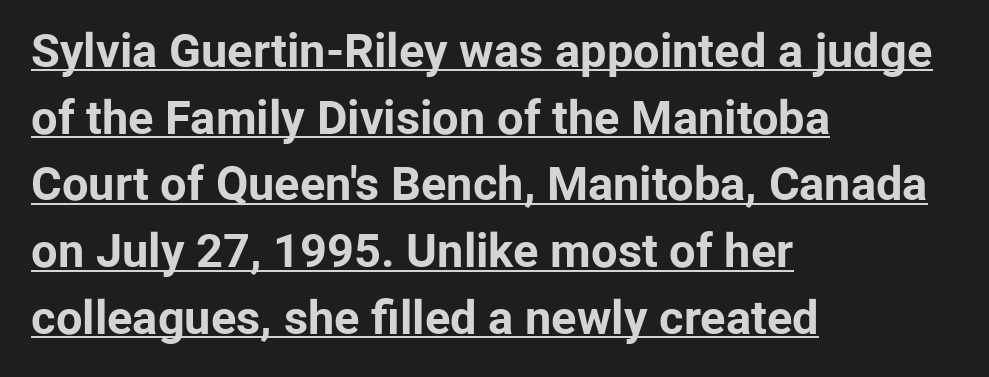
The image shows 47 px bold sans-serif type, upright; set left-aligned, normal line spacing (1.42x), normal letter spacing, underlined; low stroke contrast and a medium x-height.
